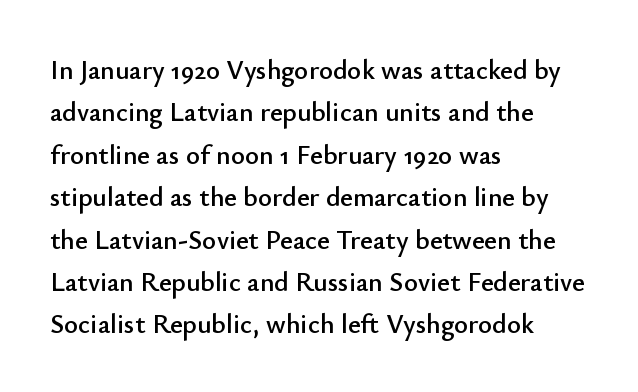
Successive baselines arrive at the customary interval. Tall strokes in this sample are plumb rather than angled. Where is the straight margin? On the left. Lines of text with bare space underneath. Each word holds together tightly as a unit, with standard inter-letter gaps.
